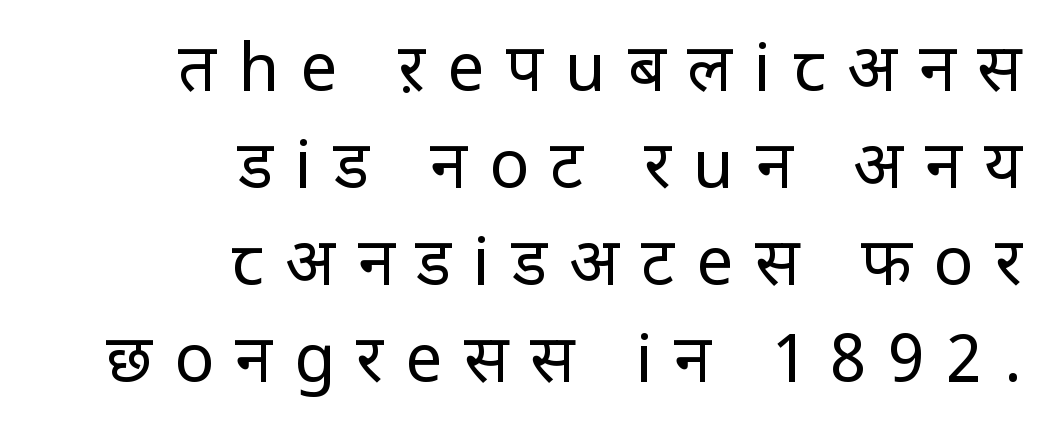
{"serif": "no", "italic": "no", "bold": "no", "weight": "regular", "width": "normal", "stroke_contrast": "low", "x_height": "large", "monospaced": "no", "underline": "no", "align": "right", "line_spacing": "normal", "line_spacing_ratio": 1.47, "letter_spacing": "wide", "letter_spacing_em": 0.33, "glyph_px": 66}
